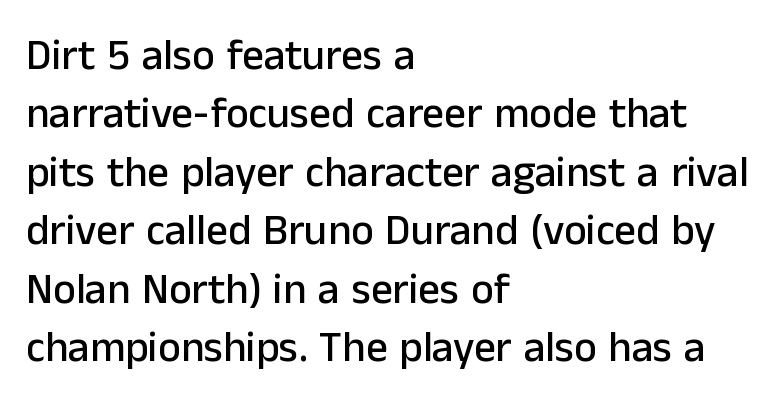
The image shows 43 px sans-serif type, upright; set left-aligned, normal line spacing (1.36x), normal letter spacing, not underlined; low stroke contrast and a medium x-height.
